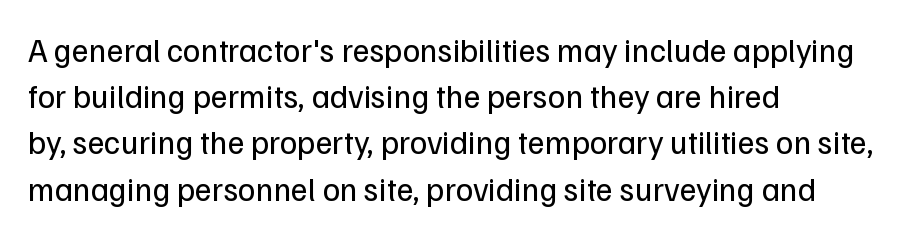
Where is the straight margin? On the left. A typesetter would call this zero additional tracking. How would I describe the line gaps? Plain and ordinary. Vertical strokes here are truly vertical. Stem width sits at or under what a default text font uses. A typesetter would call this proportional, since set widths differ per character.
